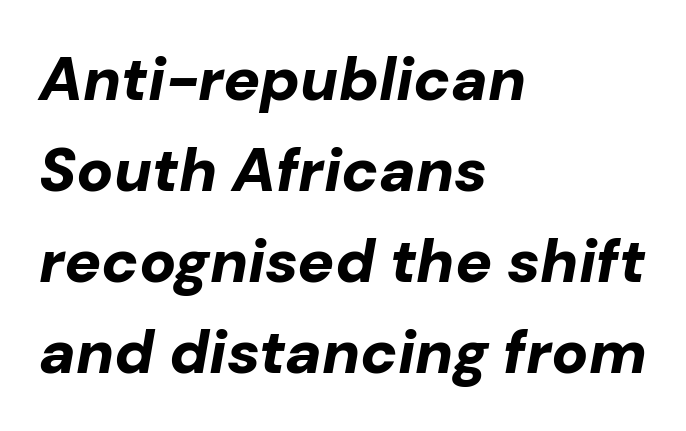
{"italic": "yes", "lean": "right", "slant_degrees": 10, "bold": "yes", "weight": "bold", "width": "normal", "stroke_contrast": "low", "x_height": "medium", "monospaced": "no", "underline": "no", "align": "left", "line_spacing": "normal", "line_spacing_ratio": 1.49, "letter_spacing": "normal", "letter_spacing_em": 0.0, "glyph_px": 61}
